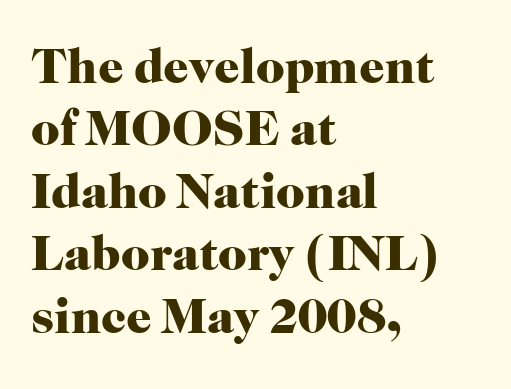
{"serif": "yes", "italic": "no", "bold": "yes", "weight": "heavy", "width": "normal", "stroke_contrast": "high", "x_height": "medium", "monospaced": "no", "underline": "no", "align": "left", "line_spacing": "normal", "line_spacing_ratio": 1.25, "letter_spacing": "normal", "letter_spacing_em": 0.0, "glyph_px": 50}
